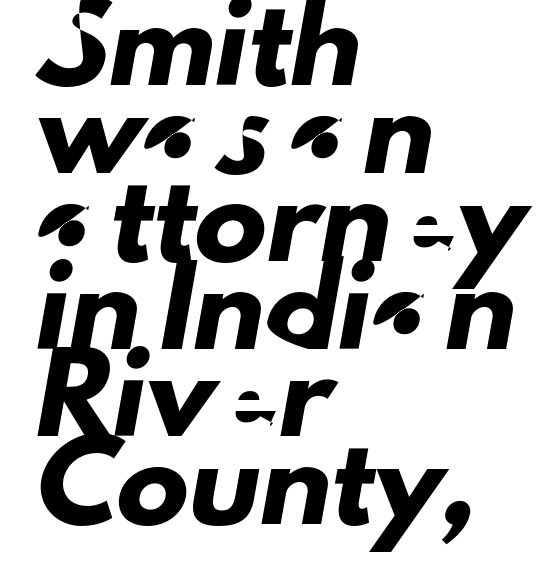
Q: Is the typeface a serif or a sans-serif typeface? A: Sans-serif.
Q: Is the text underlined? A: No.
Q: How is the paragraph aligned? A: Left-aligned.
Q: Is the spacing between letters normal or unusually wide? A: Normal.
Q: Width (condensed, normal, or wide)? A: Normal.
Q: Stroke contrast? A: Low.
Q: x-height? A: Small.
Q: Monospaced? A: No.
